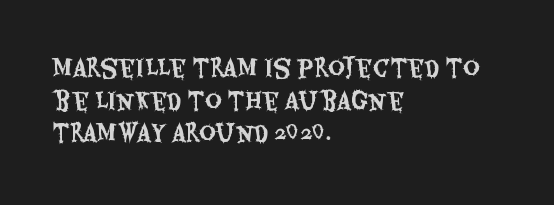
The image shows 23 px text type, upright; set left-aligned, normal line spacing (1.42x), normal letter spacing, not underlined.
